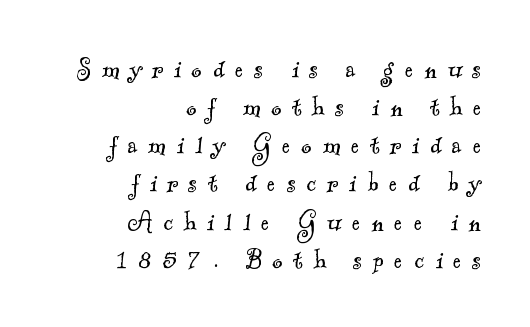
The image shows 31 px light serif type; set right-aligned, line spacing 1.23x, unusually wide letter spacing (+0.35 em), not underlined; a small x-height.
